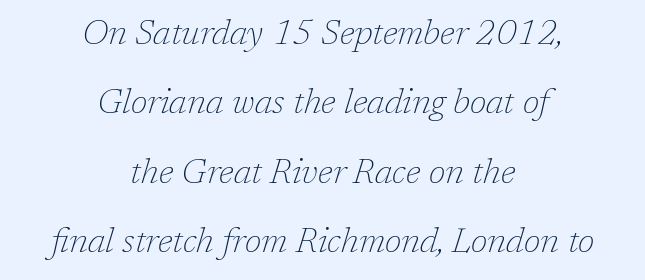
The image shows 35 px thin serif type, italic (leaning right); set centered, loose line spacing (1.98x), normal letter spacing, not underlined; low stroke contrast and a medium x-height.
